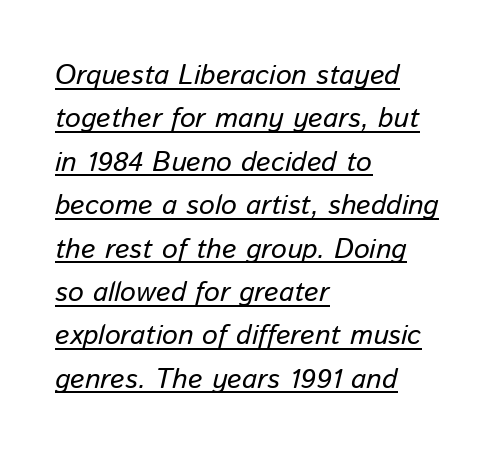
The image shows 28 px regular-weight type, italic (leaning right); set left-aligned, normal line spacing (1.55x), normal letter spacing, underlined; low stroke contrast and a medium x-height.
